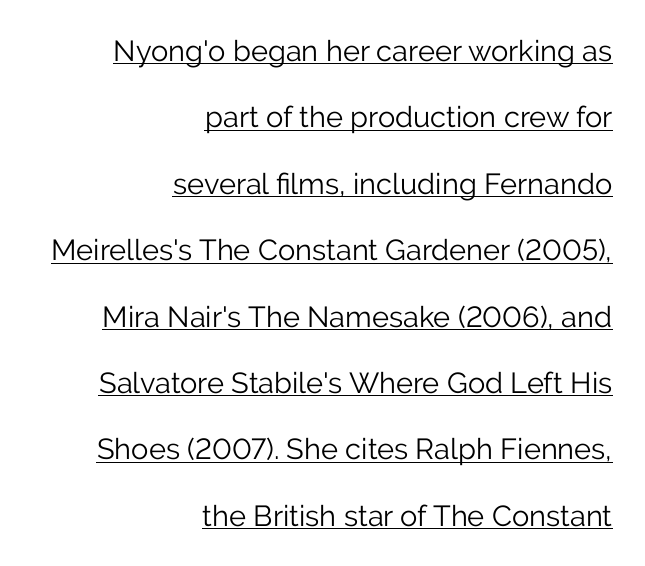
The typesetter chose a ragged-left arrangement here. Glyph-to-glyph distance matches everyday printed text. To sum up the face: it is a sans, with no serifs. Descenders here cross a horizontal rule under the line. Ordinary non-slanted type is in use. Leading is clearly above the norm, producing a sparse column.
